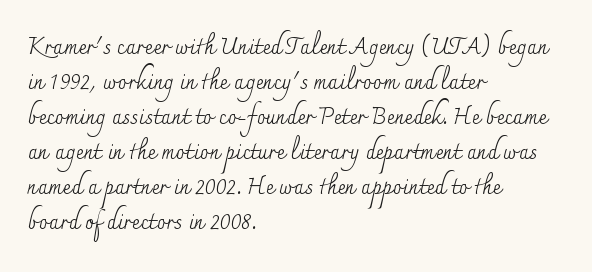
The image shows 22 px text type; set left-aligned, normal line spacing (1.59x), normal letter spacing, not underlined.
